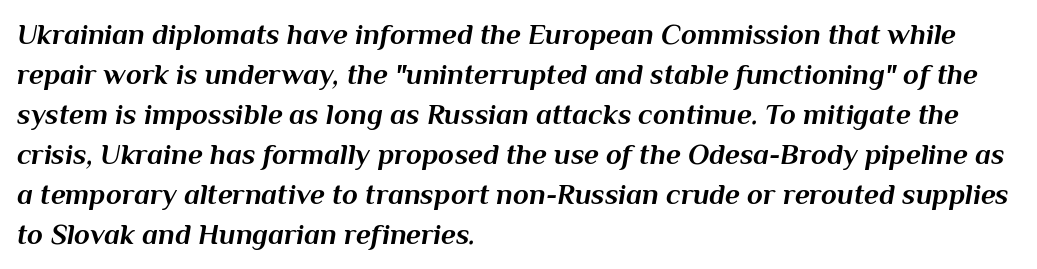
Bare-footed words on every line. The leading is moderate, giving the passage an even texture. Compared with a centered layout, this one pins lines to the left instead. The specimen reads as italic at a glance. Here the designer chose a conventional face with non-uniform glyph widths.
